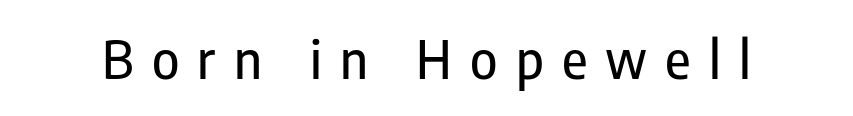
The image shows 52 px condensed sans-serif type, upright; set unusually wide letter spacing (+0.35 em), not underlined; low stroke contrast and a medium x-height.
